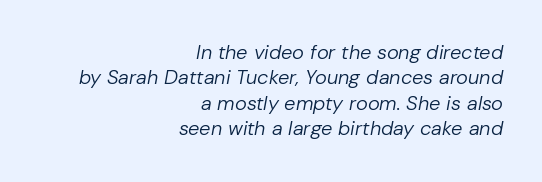
The image shows 20 px text type, italic (leaning right); set right-aligned, normal line spacing (1.27x), normal letter spacing, not underlined.
